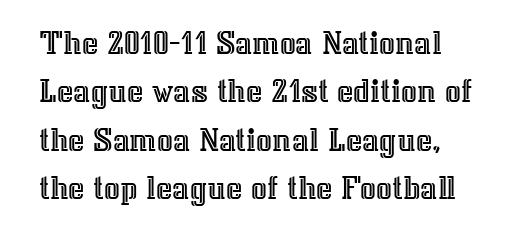
The image shows 35 px text type, upright; set normal line spacing (1.38x), normal letter spacing, not underlined; a medium x-height.
